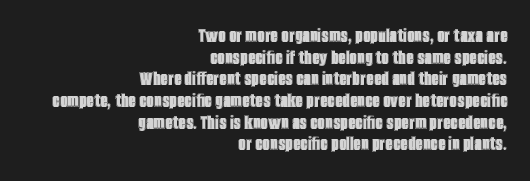
{"italic": "no", "underline": "no", "align": "right", "line_spacing": "tight", "line_spacing_ratio": 1.03, "letter_spacing": "normal", "letter_spacing_em": 0.0, "glyph_px": 21}
